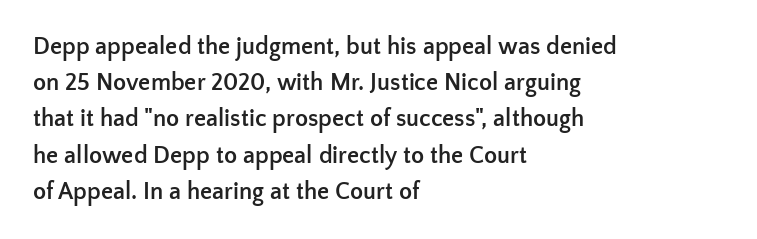
Q: Is the text bold? A: Yes.
Q: Is the text italic (slanted)? A: No, it is upright.
Q: Is the text underlined? A: No.
Q: How is the paragraph aligned? A: Left-aligned.
Q: Is the spacing between letters normal or unusually wide? A: Normal.
Q: Is the spacing between lines tight, normal or loose? A: Normal.
